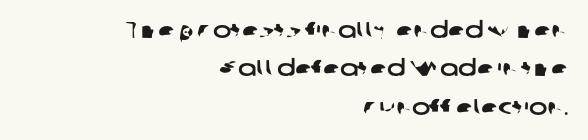
The space directly below the letters is spotless. Notice how the passage keeps a crisp vertical edge on the right only. Look at the tracking — it's just the regular setting, nothing added.
